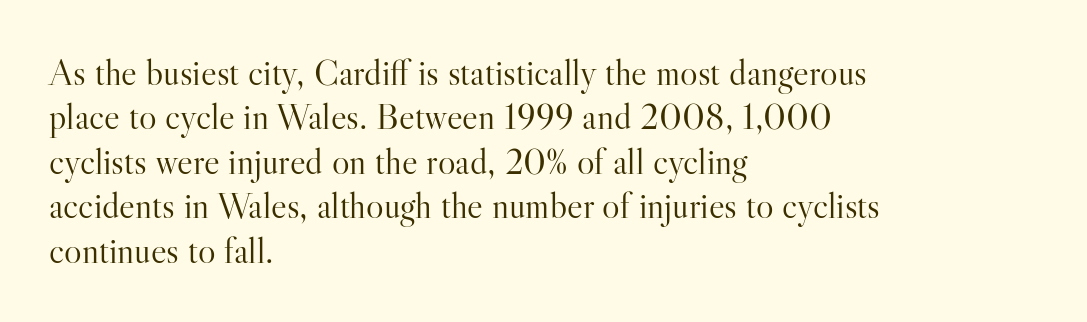
The image shows 37 px light serif type, upright; set left-aligned, line spacing 1.2x, normal letter spacing, not underlined; high stroke contrast and a small x-height.
